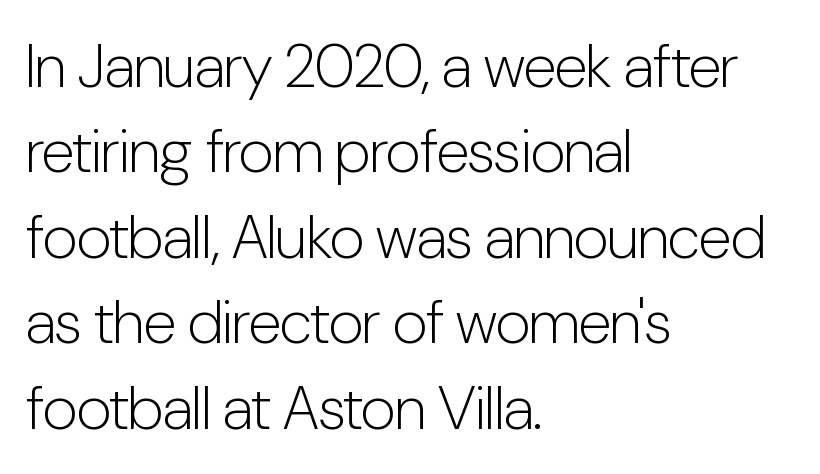
Q: Is the text bold? A: No.
Q: Is the text italic (slanted)? A: No, it is upright.
Q: Is the typeface a serif or a sans-serif typeface? A: Sans-serif.
Q: Is the text underlined? A: No.
Q: How is the paragraph aligned? A: Left-aligned.
Q: Is the spacing between letters normal or unusually wide? A: Normal.
Q: Is the spacing between lines tight, normal or loose? A: Normal.
Q: Width (condensed, normal, or wide)? A: Condensed.
Q: Stroke contrast? A: Low.
Q: x-height? A: Medium.
Q: Monospaced? A: No.
